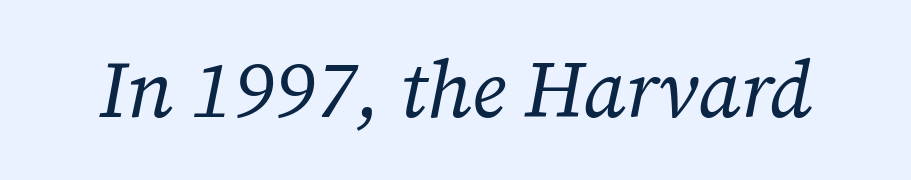
Q: Is the text bold? A: No.
Q: Is the text italic (slanted)? A: Yes, it leans right by about 12 degrees.
Q: Is the typeface a serif or a sans-serif typeface? A: Serif.
Q: Is the text underlined? A: No.
Q: Is the spacing between letters normal or unusually wide? A: Normal.
Q: Width (condensed, normal, or wide)? A: Normal.
Q: Stroke contrast? A: Low.
Q: x-height? A: Medium.
Q: Monospaced? A: No.
